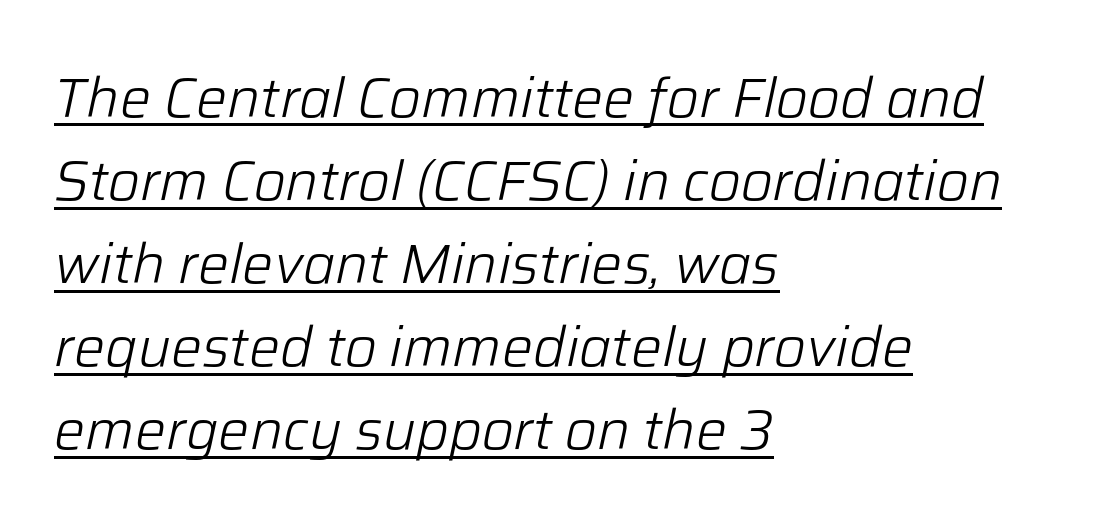
The image shows 55 px light type, italic (leaning right); set left-aligned, normal line spacing (1.51x), normal letter spacing, underlined; low stroke contrast and a medium x-height.
